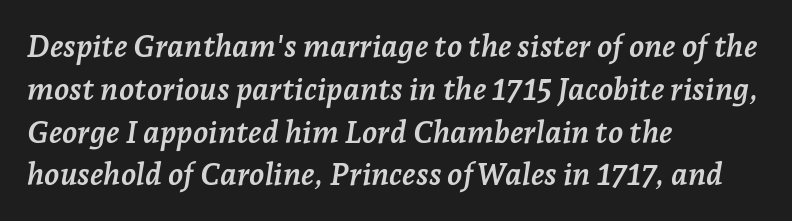
The image shows 31 px semibold serif type, italic (leaning right); set left-aligned, normal line spacing (1.38x), normal letter spacing, not underlined; low stroke contrast and a medium x-height.
